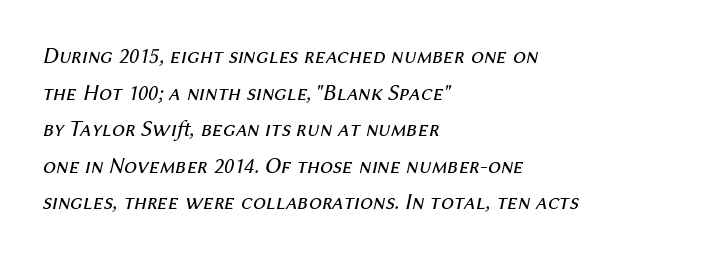
{"italic": "yes", "lean": "right", "slant_degrees": 12, "bold": "no", "underline": "no", "align": "left", "line_spacing": "normal", "line_spacing_ratio": 1.59, "letter_spacing": "normal", "letter_spacing_em": 0.0, "glyph_px": 23}
